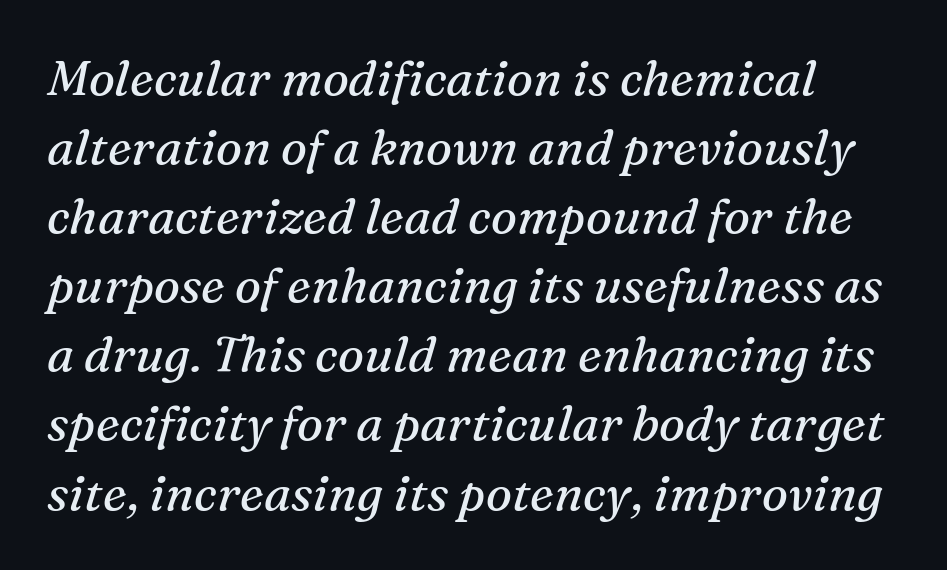
Q: Is the text bold? A: No.
Q: Is the text italic (slanted)? A: Yes, it leans right by about 16 degrees.
Q: Is the typeface a serif or a sans-serif typeface? A: Serif.
Q: Is the text underlined? A: No.
Q: Is the spacing between letters normal or unusually wide? A: Normal.
Q: Is the spacing between lines tight, normal or loose? A: Normal.
Q: Width (condensed, normal, or wide)? A: Normal.
Q: Stroke contrast? A: Medium.
Q: x-height? A: Medium.
Q: Monospaced? A: No.
